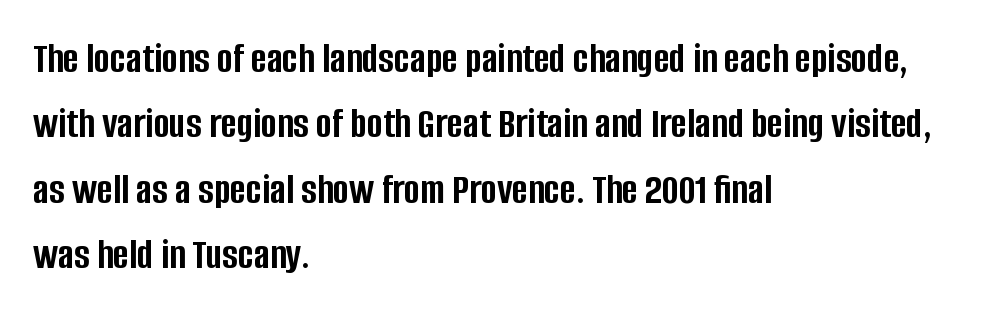
Q: Is the text bold? A: Yes.
Q: Is the text italic (slanted)? A: No, it is upright.
Q: Is the typeface a serif or a sans-serif typeface? A: Sans-serif.
Q: Is the text underlined? A: No.
Q: How is the paragraph aligned? A: Left-aligned.
Q: Is the spacing between letters normal or unusually wide? A: Normal.
Q: Is the spacing between lines tight, normal or loose? A: Normal.
Q: Width (condensed, normal, or wide)? A: Condensed.
Q: Stroke contrast? A: Low.
Q: x-height? A: Large.
Q: Monospaced? A: No.
